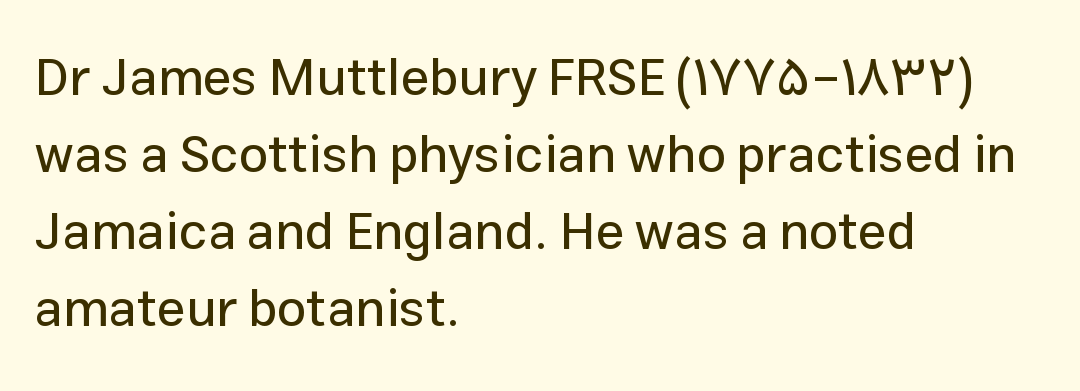
Only glyphs here, with clear space below each row. The typeface chosen for these lines omits serifs. Tall strokes in this sample are plumb rather than angled. The face used here is proportionally spaced, like ordinary book or web type. There is no visible air inserted between adjacent glyphs. Reading down the block, your eye returns to a fixed left position each line.
